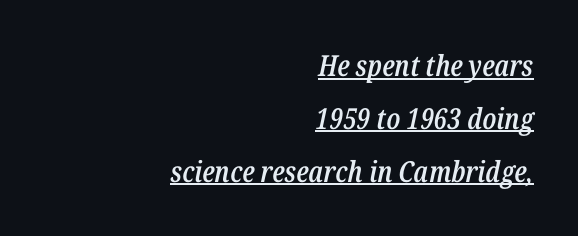
{"italic": "yes", "lean": "right", "slant_degrees": 12, "bold": "semi", "weight": "semibold", "width": "condensed", "stroke_contrast": "low", "x_height": "medium", "monospaced": "no", "underline": "yes", "align": "right", "line_spacing_ratio": 1.82, "letter_spacing": "normal", "letter_spacing_em": 0.0, "glyph_px": 29}
